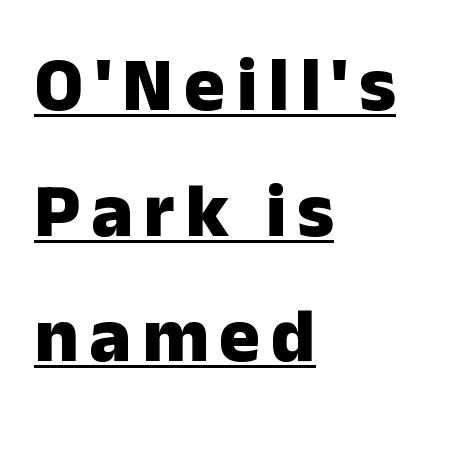
The image shows 77 px heavy sans-serif type, upright; set left-aligned, normal line spacing (1.63x), underlined; low stroke contrast and a medium x-height.
